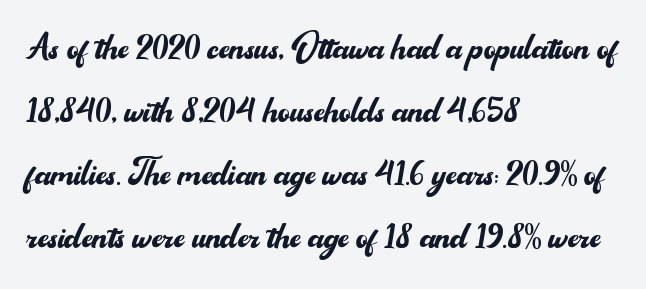
{"serif": "no", "bold": "no", "weight": "regular", "width": "normal", "stroke_contrast": "medium", "x_height": "small", "monospaced": "no", "underline": "no", "align": "left", "line_spacing": "normal", "line_spacing_ratio": 1.37, "letter_spacing": "normal", "letter_spacing_em": 0.0, "glyph_px": 46}
